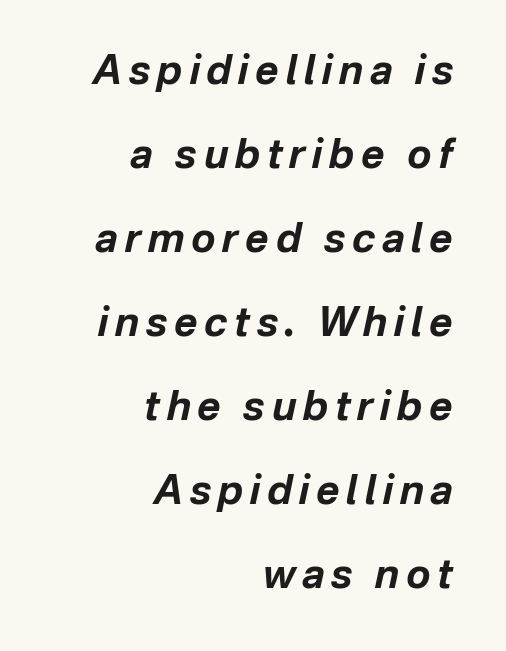
Check the space under the baseline: it is left empty. Proportional: the letters do not fall into vertical columns. The leading is generous, giving the passage an open texture. Every row of glyphs terminates at an identical x-position on the right. On the weight axis this lands at bold, roughly 700.
